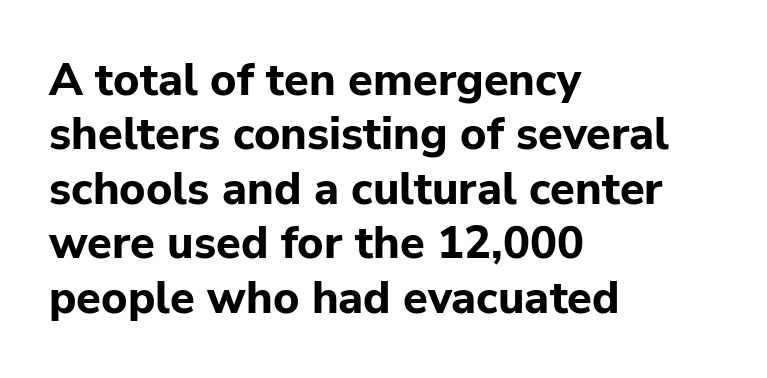
The image shows 45 px bold sans-serif type, upright; set left-aligned, line spacing 1.21x, normal letter spacing, not underlined; low stroke contrast and a medium x-height.
